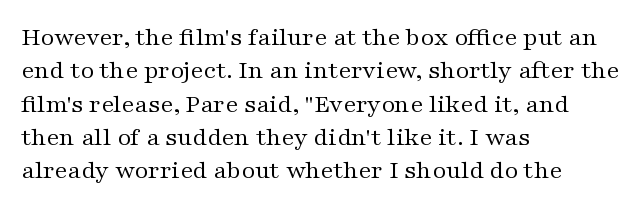
Q: Is the text bold? A: No.
Q: Is the text italic (slanted)? A: No, it is upright.
Q: Is the text underlined? A: No.
Q: How is the paragraph aligned? A: Left-aligned.
Q: Is the spacing between letters normal or unusually wide? A: Normal.
Q: Is the spacing between lines tight, normal or loose? A: Normal.
